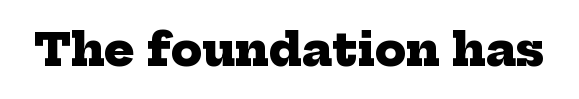
{"serif": "yes", "bold": "yes", "weight": "heavy", "width": "normal", "stroke_contrast": "low", "x_height": "medium", "monospaced": "no", "underline": "no", "letter_spacing": "normal", "letter_spacing_em": 0.0, "glyph_px": 45}
